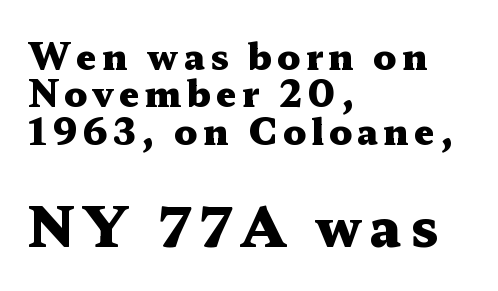
The face used here is proportionally spaced, like ordinary book or web type. Heft: maximum for text — a bold. Tightly led — the rows are bunched. These lines are set flush left with a ragged right edge.
